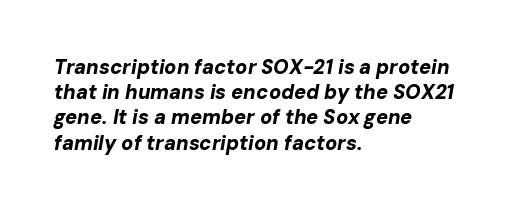
{"italic": "yes", "lean": "right", "slant_degrees": 10, "bold": "yes", "underline": "no", "align": "left", "line_spacing": "normal", "line_spacing_ratio": 1.26, "letter_spacing": "normal", "letter_spacing_em": 0.0, "glyph_px": 20}
